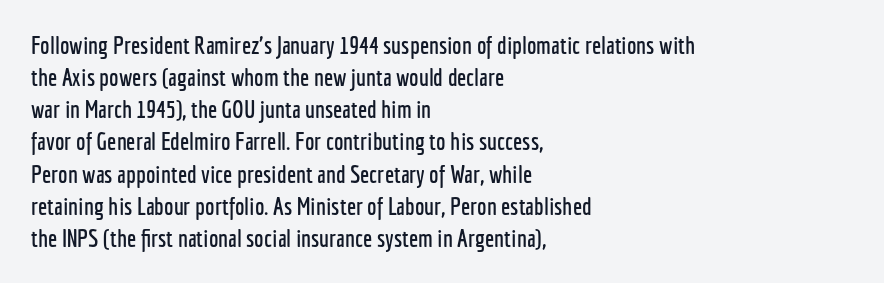
Q: Is the text italic (slanted)? A: No, it is upright.
Q: Is the text underlined? A: No.
Q: How is the paragraph aligned? A: Left-aligned.
Q: Is the spacing between letters normal or unusually wide? A: Normal.
Q: Is the spacing between lines tight, normal or loose? A: Normal.
